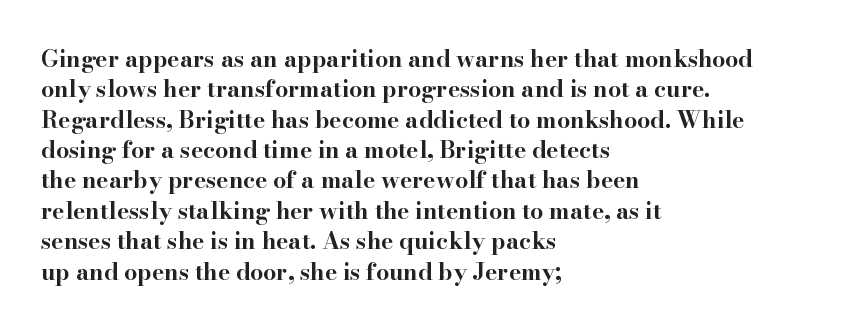
Each word holds together tightly as a unit, with standard inter-letter gaps. Typeset ragged right — the left edge is the straight one. Has an underline been added? It has not. The passage shown stacks its lines at a standard gap. A typesetter would mark this as roman, not italic. The passage shown is emphatically bold.
